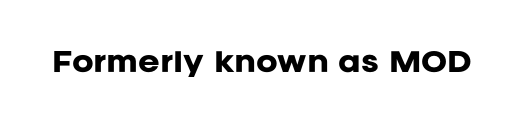
The image shows 26 px bold type, upright; set normal letter spacing, not underlined.
